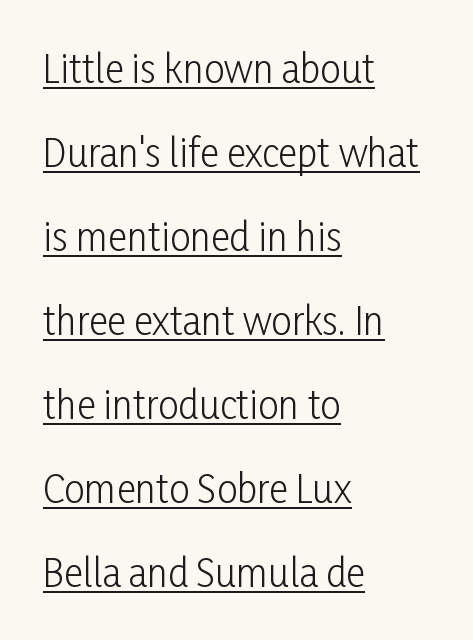
Q: Is the text bold? A: No.
Q: Is the text italic (slanted)? A: No, it is upright.
Q: Is the typeface a serif or a sans-serif typeface? A: Sans-serif.
Q: Is the text underlined? A: Yes.
Q: How is the paragraph aligned? A: Left-aligned.
Q: Is the spacing between letters normal or unusually wide? A: Normal.
Q: Is the spacing between lines tight, normal or loose? A: Loose.
Q: Width (condensed, normal, or wide)? A: Condensed.
Q: Stroke contrast? A: Low.
Q: x-height? A: Medium.
Q: Monospaced? A: No.
